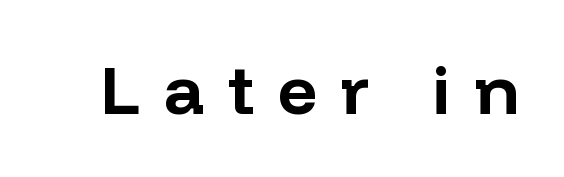
Q: Is the text bold? A: Yes.
Q: Is the text italic (slanted)? A: No, it is upright.
Q: Is the typeface a serif or a sans-serif typeface? A: Sans-serif.
Q: Is the text underlined? A: No.
Q: Is the spacing between letters normal or unusually wide? A: Unusually wide.
Q: Width (condensed, normal, or wide)? A: Normal.
Q: Stroke contrast? A: Low.
Q: x-height? A: Medium.
Q: Monospaced? A: No.
